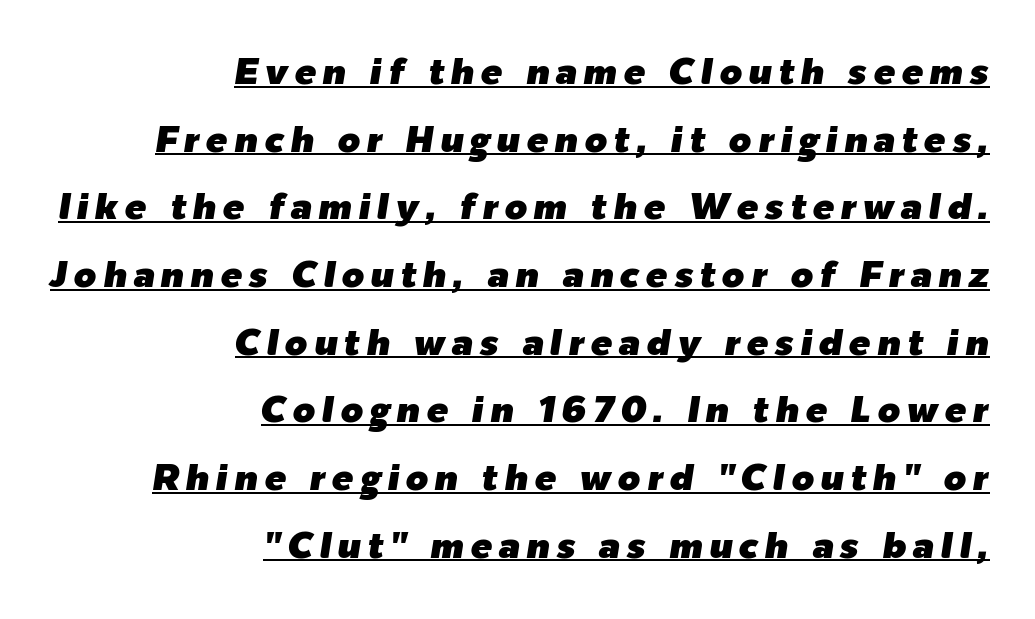
The rag falls on the left side of this text block. Italic? Definitely — the glyphs are oblique. Underlined type. Varying glyph widths throughout — classic text-font behaviour.
